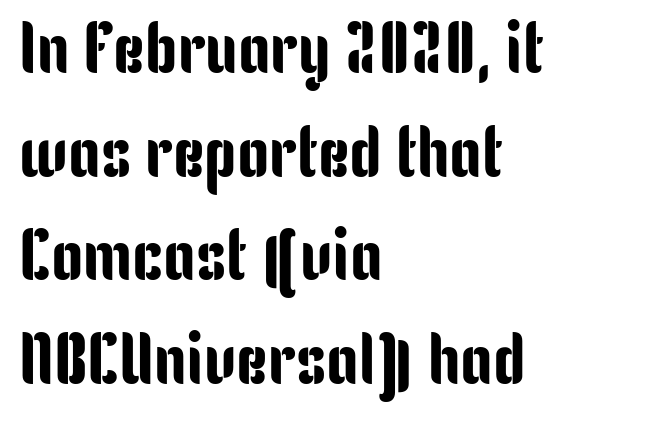
Q: Is the text italic (slanted)? A: No, it is upright.
Q: Is the typeface a serif or a sans-serif typeface? A: Sans-serif.
Q: Is the text underlined? A: No.
Q: How is the paragraph aligned? A: Left-aligned.
Q: Is the spacing between letters normal or unusually wide? A: Normal.
Q: Is the spacing between lines tight, normal or loose? A: Normal.
Q: Width (condensed, normal, or wide)? A: Condensed.
Q: Stroke contrast? A: Low.
Q: x-height? A: Medium.
Q: Monospaced? A: No.
